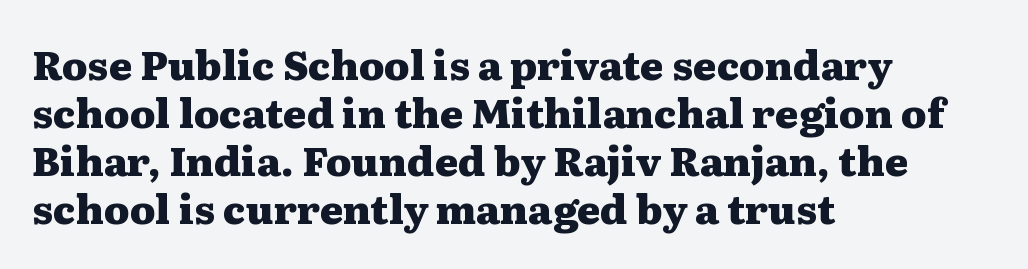
{"serif": "yes", "italic": "no", "bold": "yes", "weight": "heavy", "width": "wide", "stroke_contrast": "medium", "x_height": "medium", "monospaced": "no", "underline": "no", "align": "left", "line_spacing_ratio": 1.2, "letter_spacing": "normal", "letter_spacing_em": 0.0, "glyph_px": 40}
